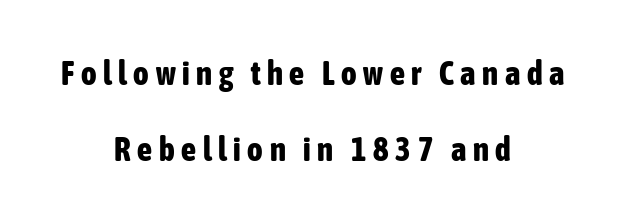
Q: Is the text bold? A: Yes.
Q: Is the text italic (slanted)? A: No, it is upright.
Q: Is the typeface a serif or a sans-serif typeface? A: Sans-serif.
Q: Is the text underlined? A: No.
Q: How is the paragraph aligned? A: Centered.
Q: Is the spacing between letters normal or unusually wide? A: Unusually wide.
Q: Is the spacing between lines tight, normal or loose? A: Loose.
Q: Width (condensed, normal, or wide)? A: Condensed.
Q: Stroke contrast? A: Low.
Q: x-height? A: Medium.
Q: Monospaced? A: No.
